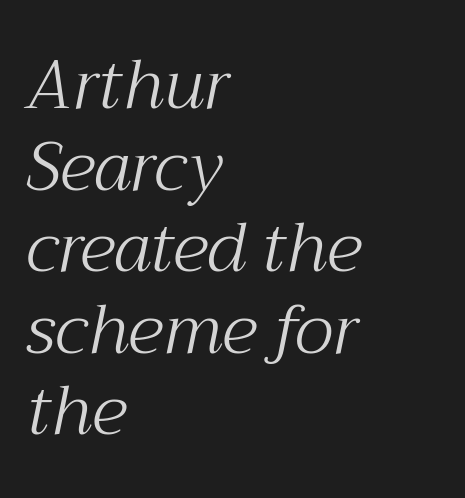
{"serif": "yes", "italic": "yes", "lean": "right", "slant_degrees": 12, "bold": "no", "weight": "light", "width": "normal", "stroke_contrast": "medium", "x_height": "medium", "monospaced": "no", "underline": "no", "align": "left", "line_spacing_ratio": 1.2, "letter_spacing": "normal", "letter_spacing_em": 0.0, "glyph_px": 68}
